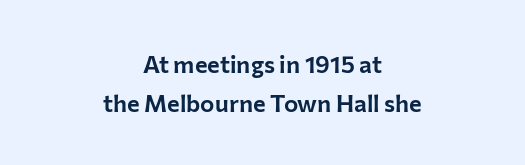
{"italic": "no", "underline": "no", "align": "center", "line_spacing": "normal", "line_spacing_ratio": 1.61, "letter_spacing": "normal", "letter_spacing_em": 0.0, "glyph_px": 24}
